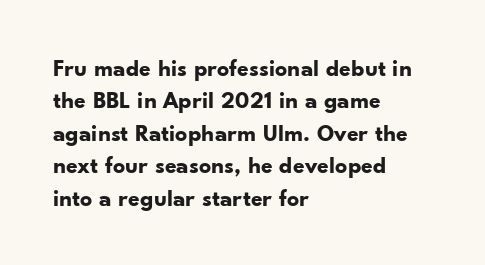
The image shows 24 px bold type, upright; set left-aligned, normal line spacing (1.35x), normal letter spacing, not underlined.
